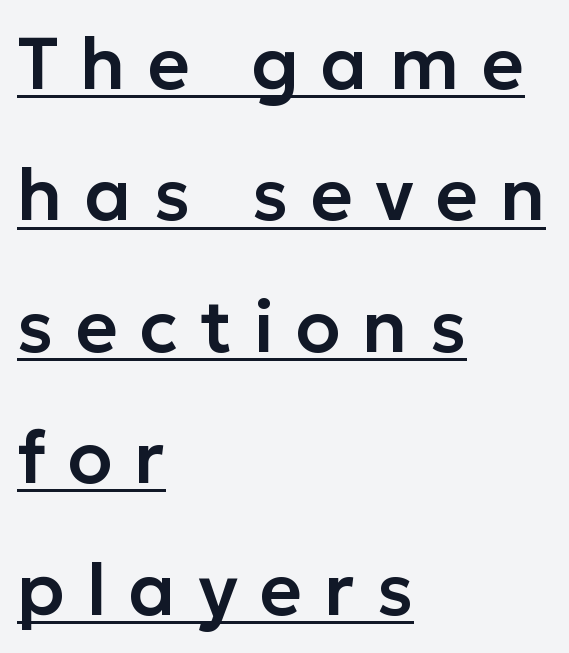
{"serif": "no", "italic": "no", "width": "normal", "stroke_contrast": "low", "x_height": "medium", "monospaced": "no", "underline": "yes", "align": "left", "line_spacing_ratio": 1.8, "letter_spacing": "wide", "letter_spacing_em": 0.3, "glyph_px": 73}
